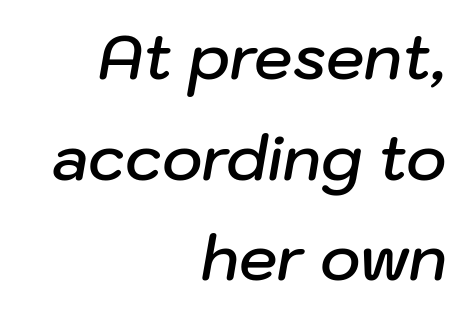
{"italic": "yes", "lean": "right", "slant_degrees": 10, "bold": "semi", "weight": "semibold", "width": "normal", "stroke_contrast": "low", "x_height": "medium", "monospaced": "no", "underline": "no", "align": "right", "line_spacing": "normal", "line_spacing_ratio": 1.65, "letter_spacing": "normal", "letter_spacing_em": 0.0, "glyph_px": 61}
